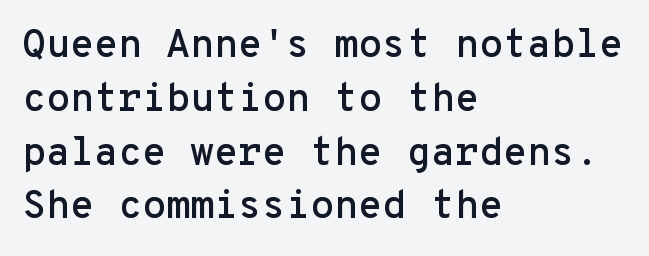
In terms of posture, this sample is upright. Do the characters align in a grid? Yes, the font is monospaced. Layout note: lines flush left. In terms of leading, this rendering sits right in the middle. The designer went with a sans here, leaving each stem footless. No word sits above an underline.
